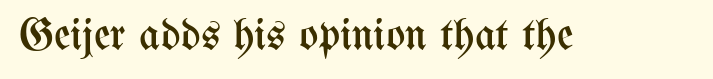
{"italic": "no", "bold": "no", "weight": "regular", "width": "condensed", "stroke_contrast": "medium", "x_height": "medium", "monospaced": "no", "underline": "no", "letter_spacing": "normal", "letter_spacing_em": 0.0, "glyph_px": 45}
